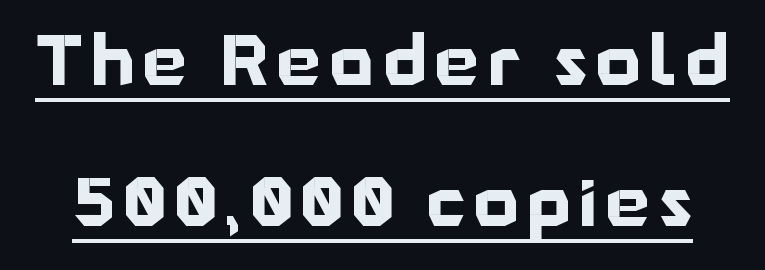
The image shows 70 px bold sans-serif type, upright; set loose line spacing (2.02x), underlined; low stroke contrast and a medium x-height.
